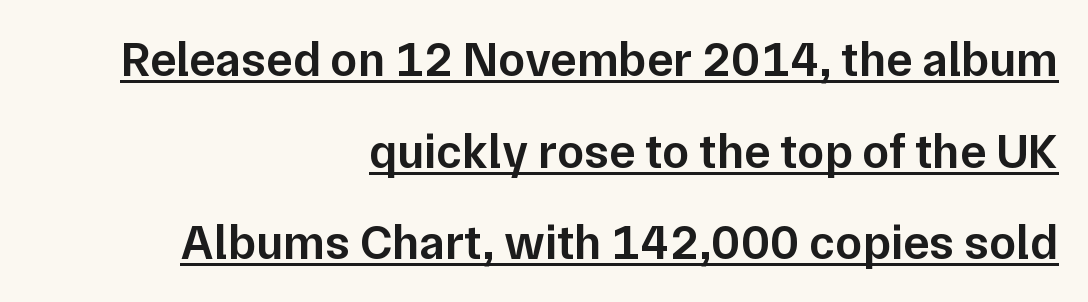
Q: Is the text bold? A: Semi-bold.
Q: Is the text italic (slanted)? A: No, it is upright.
Q: Is the typeface a serif or a sans-serif typeface? A: Sans-serif.
Q: Is the text underlined? A: Yes.
Q: How is the paragraph aligned? A: Right-aligned.
Q: Is the spacing between letters normal or unusually wide? A: Normal.
Q: Width (condensed, normal, or wide)? A: Normal.
Q: Stroke contrast? A: Low.
Q: x-height? A: Medium.
Q: Monospaced? A: No.
